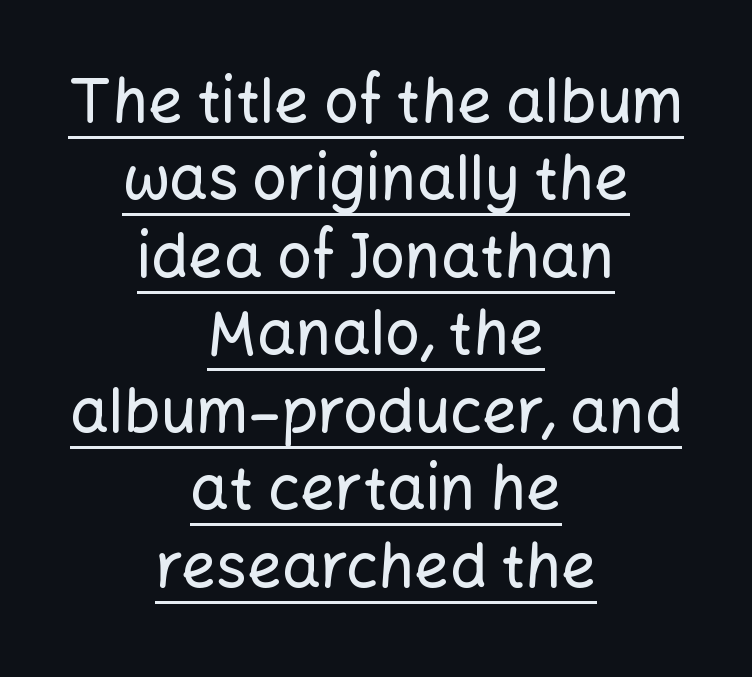
{"serif": "no", "italic": "no", "width": "normal", "stroke_contrast": "low", "x_height": "medium", "monospaced": "no", "underline": "yes", "align": "center", "line_spacing": "normal", "line_spacing_ratio": 1.27, "letter_spacing": "normal", "letter_spacing_em": 0.0, "glyph_px": 61}
